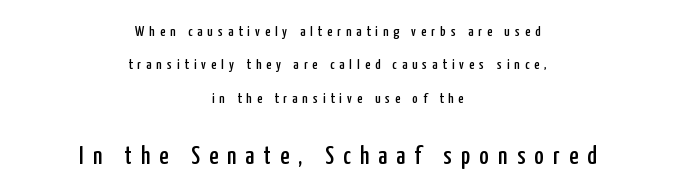
Q: Is the text italic (slanted)? A: No, it is upright.
Q: Is the text underlined? A: No.
Q: How is the paragraph aligned? A: Centered.
Q: Is the spacing between letters normal or unusually wide? A: Unusually wide.
Q: Is the spacing between lines tight, normal or loose? A: Loose.
Q: Which block of text is set in a larger size, the first (top) or the second (bottom)? A: The second (bottom) one.
